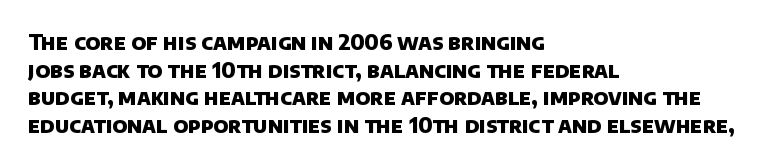
Notice how the passage keeps a crisp vertical edge on the left only. The space between consecutive lines is moderate. Pretty heavy lettering here — definitely bold. Spacing between characters is what you'd get straight out of the box. Beneath every word, the page is bare.
